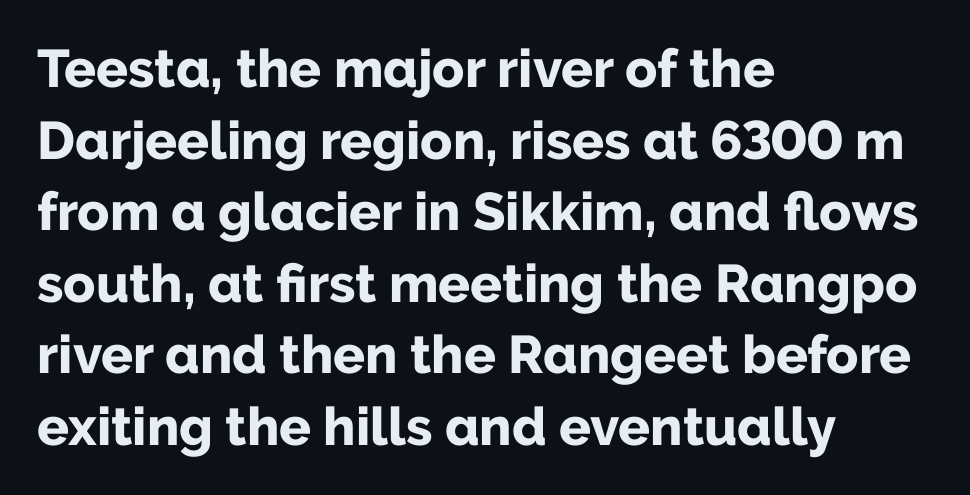
Q: Is the text bold? A: Yes.
Q: Is the text italic (slanted)? A: No, it is upright.
Q: Is the typeface a serif or a sans-serif typeface? A: Sans-serif.
Q: Is the text underlined? A: No.
Q: How is the paragraph aligned? A: Left-aligned.
Q: Is the spacing between letters normal or unusually wide? A: Normal.
Q: Is the spacing between lines tight, normal or loose? A: Normal.
Q: Width (condensed, normal, or wide)? A: Normal.
Q: Stroke contrast? A: Low.
Q: x-height? A: Medium.
Q: Monospaced? A: No.
